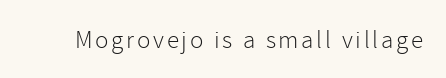
Q: Is the text bold? A: No.
Q: Is the text italic (slanted)? A: No, it is upright.
Q: Is the text underlined? A: No.
